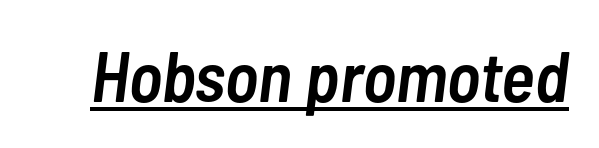
Q: Is the text bold? A: Semi-bold.
Q: Is the text italic (slanted)? A: Yes, it leans right by about 7 degrees.
Q: Is the text underlined? A: Yes.
Q: Is the spacing between letters normal or unusually wide? A: Normal.
Q: Width (condensed, normal, or wide)? A: Condensed.
Q: Stroke contrast? A: Low.
Q: x-height? A: Medium.
Q: Monospaced? A: No.
